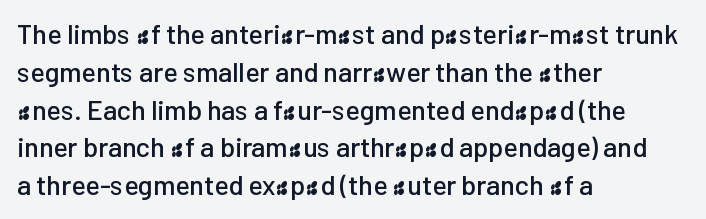
The ragged edge is on the right, which tells us the setting is flush left. Underline: absent. Does the leading feel generous? No, just average. The type is set solid horizontally, with unmodified tracking.
